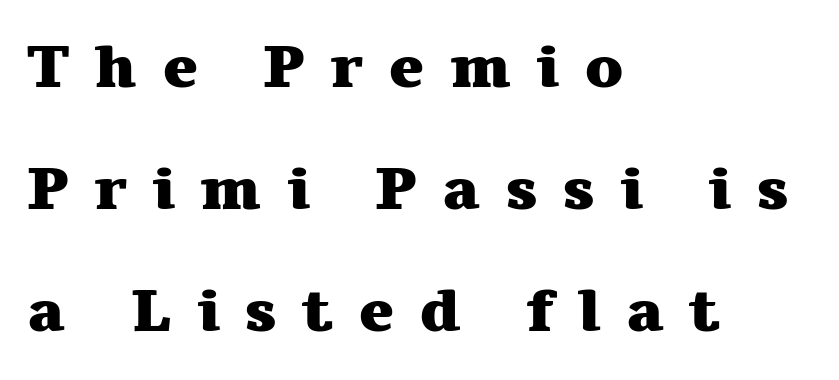
Q: Is the text bold? A: Yes.
Q: Is the text italic (slanted)? A: No, it is upright.
Q: Is the typeface a serif or a sans-serif typeface? A: Serif.
Q: Is the text underlined? A: No.
Q: How is the paragraph aligned? A: Left-aligned.
Q: Is the spacing between letters normal or unusually wide? A: Unusually wide.
Q: Is the spacing between lines tight, normal or loose? A: Loose.
Q: Width (condensed, normal, or wide)? A: Wide.
Q: Stroke contrast? A: Medium.
Q: x-height? A: Medium.
Q: Monospaced? A: No.
